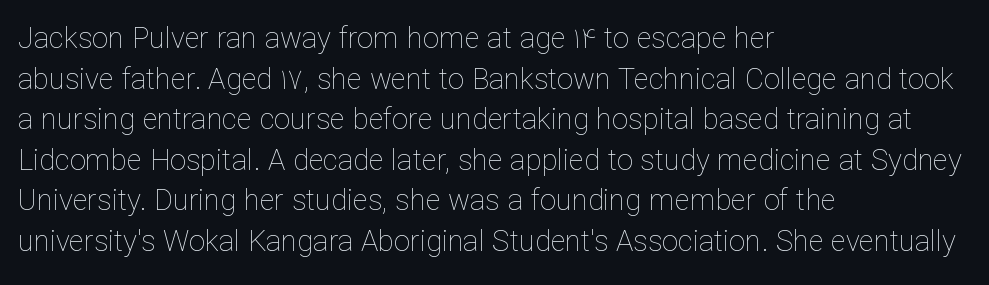
No chunkiness to these letters — they're not bold. This is roman type, the default non-slanted kind. Each row of text sits above clean, open space. Each line starts at the same left margin while the right side varies. Each letter keeps its own natural width here, so spacing adapts to shape. Characters follow at the spacing the type designer built in.
